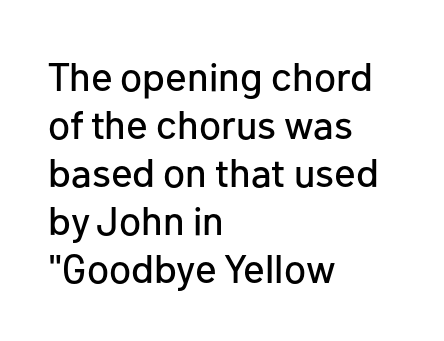
Short note: letters normally spaced. The ragged edge is on the right, which tells us the setting is flush left. Note: no serifs on the glyphs. Bare-footed words on every line.
